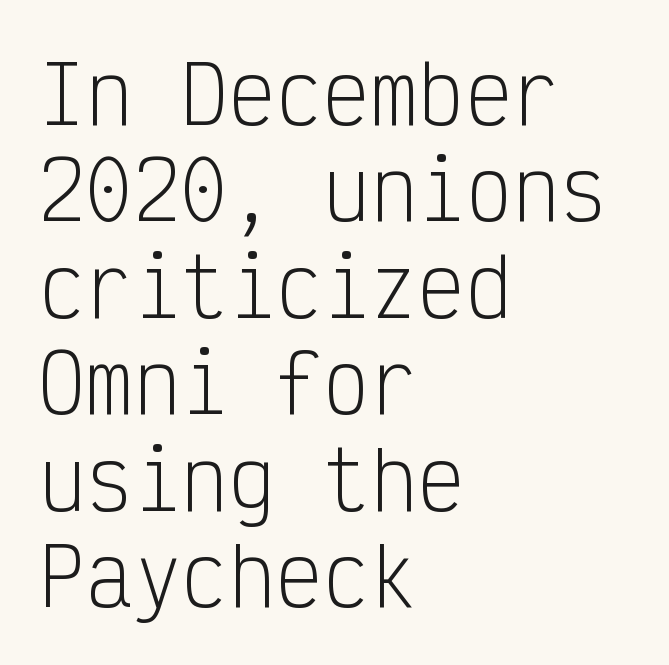
The weight tops out at a normal text grade. Bare-footed words on every line. Horizontally, the lines are justified to the leading edge only. Does the lettering tilt? It doesn't — this is upright. The letters march in equal steps, a hallmark of fixed-pitch type. Default kerning and tracking; the words read as compact shapes.
